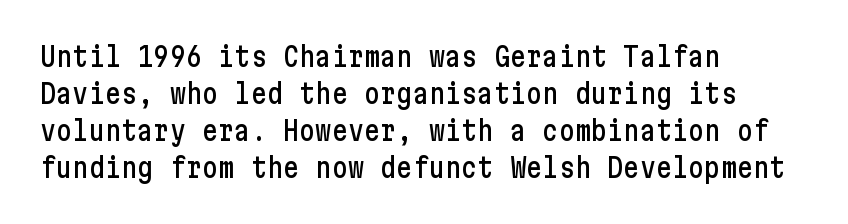
{"italic": "no", "underline": "no", "align": "left", "line_spacing": "normal", "line_spacing_ratio": 1.37, "letter_spacing": "normal", "letter_spacing_em": 0.0, "glyph_px": 27}
